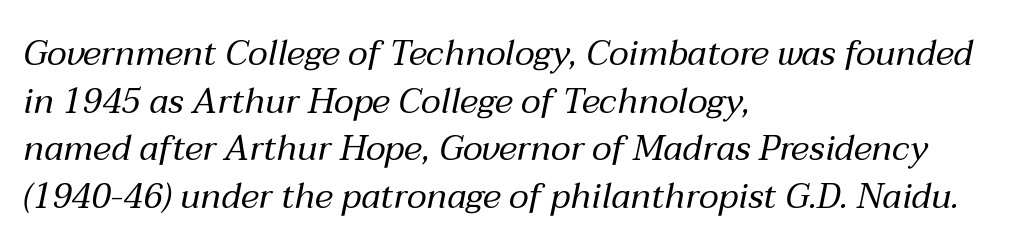
Q: Is the text bold? A: No.
Q: Is the text italic (slanted)? A: Yes, it leans right by about 12 degrees.
Q: Is the text underlined? A: No.
Q: How is the paragraph aligned? A: Left-aligned.
Q: Is the spacing between letters normal or unusually wide? A: Normal.
Q: Is the spacing between lines tight, normal or loose? A: Normal.
Q: Width (condensed, normal, or wide)? A: Normal.
Q: Stroke contrast? A: Medium.
Q: x-height? A: Medium.
Q: Monospaced? A: No.
